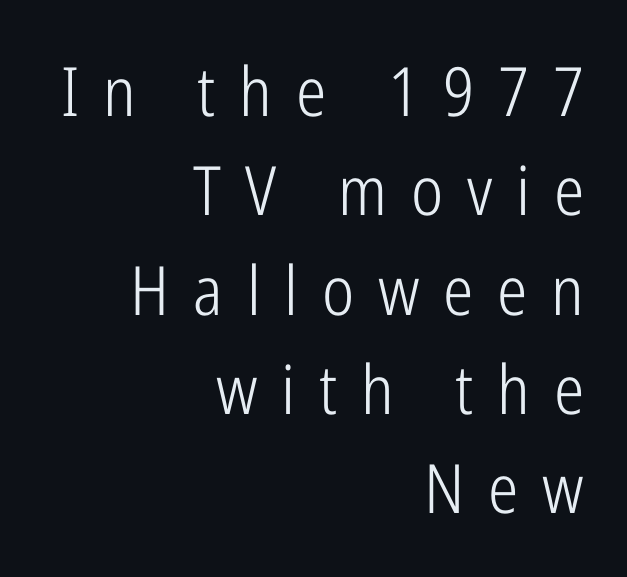
These lines are rendered in a variable-pitch font. This reads as an unemphasized weight, regular at the heaviest. Tracking here is generous; glyphs stand well apart from one another. The compositor pushed each line to the right boundary.
